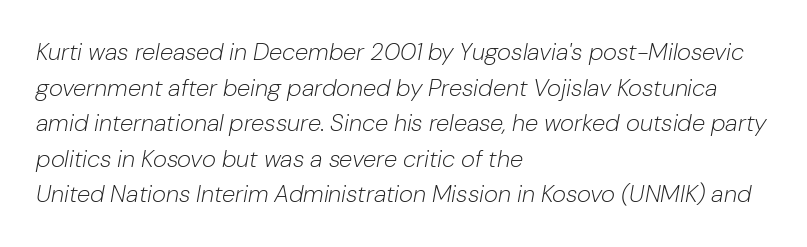
{"italic": "yes", "lean": "right", "slant_degrees": 10, "bold": "no", "underline": "no", "align": "left", "line_spacing": "normal", "line_spacing_ratio": 1.48, "letter_spacing": "normal", "letter_spacing_em": 0.0, "glyph_px": 24}
